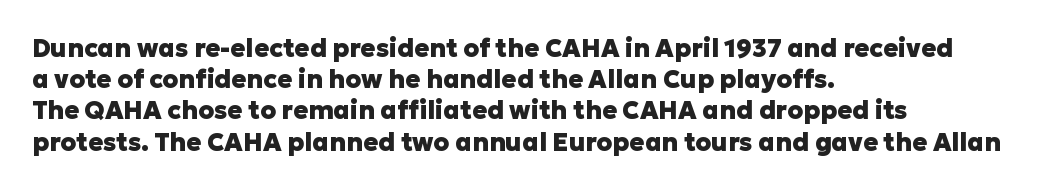
The image shows 25 px bold type, upright; set left-aligned, normal line spacing (1.25x), normal letter spacing, not underlined.
